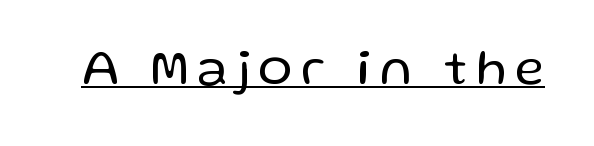
Q: Is the text bold? A: No.
Q: Is the text italic (slanted)? A: No, it is upright.
Q: Is the typeface a serif or a sans-serif typeface? A: Sans-serif.
Q: Is the text underlined? A: Yes.
Q: Width (condensed, normal, or wide)? A: Normal.
Q: Stroke contrast? A: Low.
Q: x-height? A: Medium.
Q: Monospaced? A: No.
